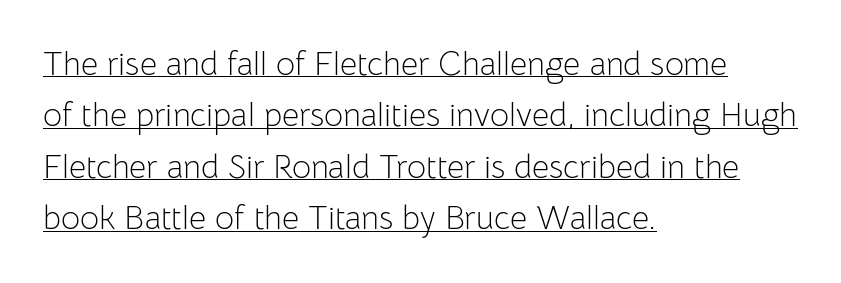
Line starts are locked; line ends wander. Leading matches the norm, producing a regular column. The face used here is proportionally spaced, like ordinary book or web type. Honestly, the letter spacing is just normal — you wouldn't notice it. The font is comparable to plain body text, perhaps lighter. Quick note: underline on.
